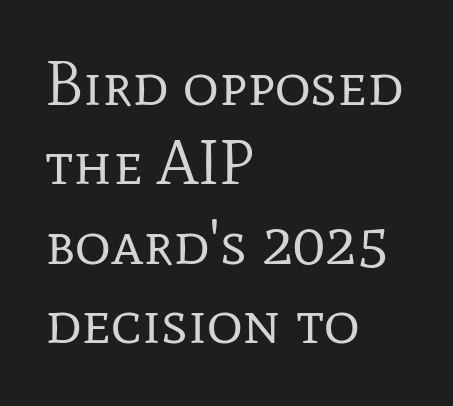
{"serif": "yes", "italic": "no", "bold": "no", "weight": "regular", "width": "normal", "stroke_contrast": "low", "x_height": "medium", "monospaced": "no", "underline": "no", "align": "left", "line_spacing": "normal", "line_spacing_ratio": 1.28, "letter_spacing": "normal", "letter_spacing_em": 0.0, "glyph_px": 62}
